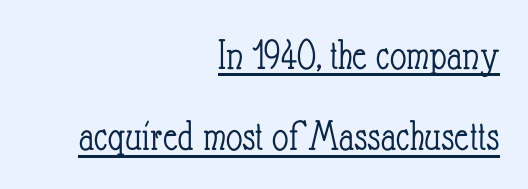
Which margin do the lines hug? The right one — the left edge is uneven. Note the varied advance widths — an 'i' is clearly narrower than an 'm'. Is the stroke heavy? The answer is a plain regular-or-lighter. Underlined type.
